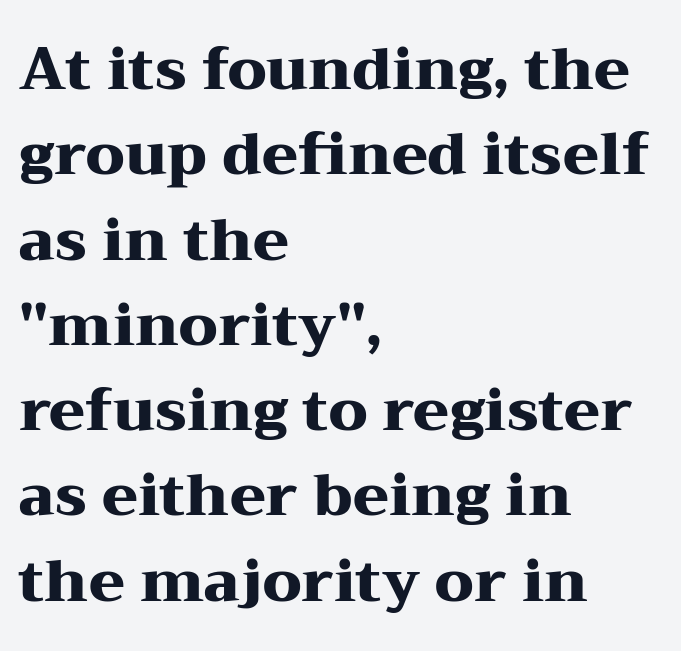
The image shows 58 px heavy, wide serif type, upright; set left-aligned, normal line spacing (1.47x), normal letter spacing, not underlined; medium stroke contrast and a medium x-height.
